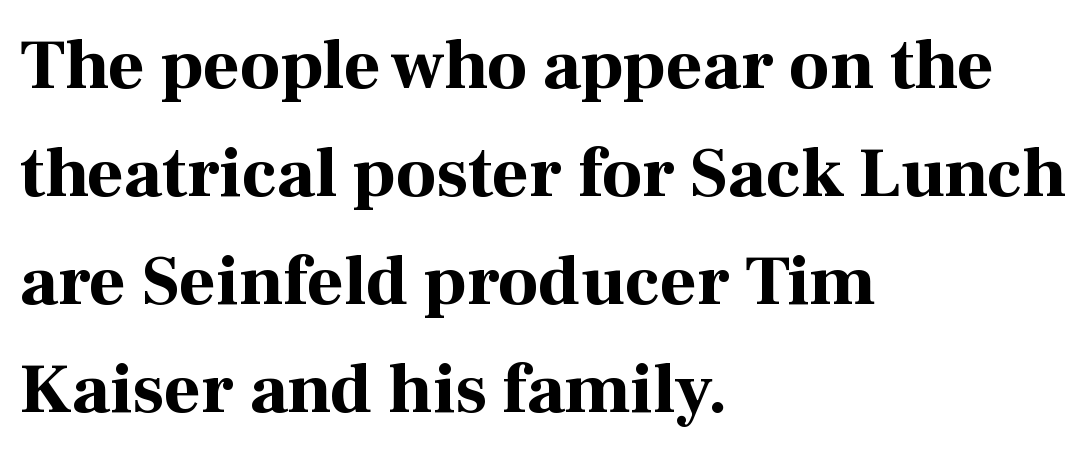
Q: Is the text bold? A: Yes.
Q: Is the text italic (slanted)? A: No, it is upright.
Q: Is the typeface a serif or a sans-serif typeface? A: Serif.
Q: Is the text underlined? A: No.
Q: How is the paragraph aligned? A: Left-aligned.
Q: Is the spacing between letters normal or unusually wide? A: Normal.
Q: Is the spacing between lines tight, normal or loose? A: Normal.
Q: Width (condensed, normal, or wide)? A: Normal.
Q: Stroke contrast? A: High.
Q: x-height? A: Medium.
Q: Monospaced? A: No.
